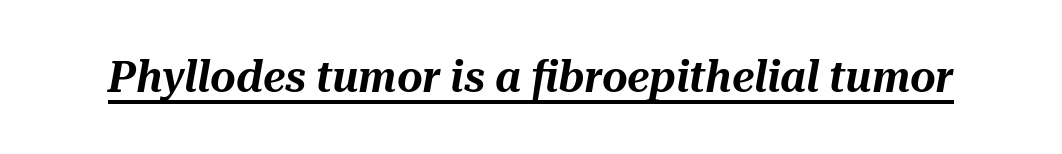
Q: Is the text italic (slanted)? A: Yes, it leans right by about 10 degrees.
Q: Is the text underlined? A: Yes.
Q: Is the spacing between letters normal or unusually wide? A: Normal.
Q: Width (condensed, normal, or wide)? A: Normal.
Q: Stroke contrast? A: Medium.
Q: x-height? A: Medium.
Q: Monospaced? A: No.
